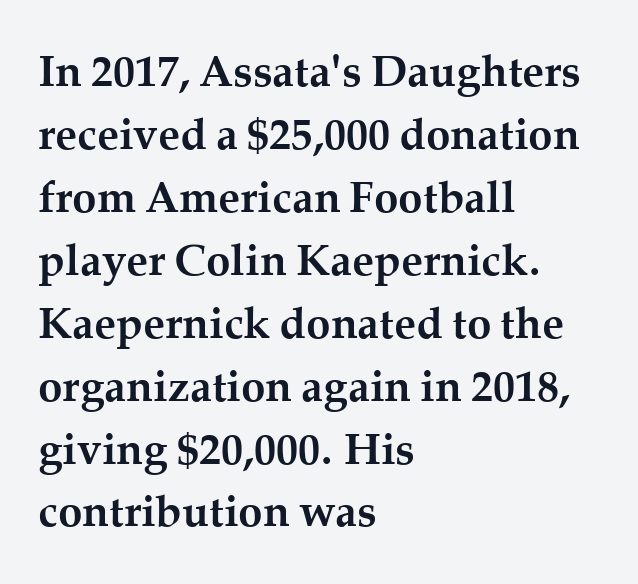
Q: Is the text bold? A: Yes.
Q: Is the text italic (slanted)? A: No, it is upright.
Q: Is the typeface a serif or a sans-serif typeface? A: Serif.
Q: Is the text underlined? A: No.
Q: How is the paragraph aligned? A: Left-aligned.
Q: Is the spacing between letters normal or unusually wide? A: Normal.
Q: Is the spacing between lines tight, normal or loose? A: Normal.
Q: Width (condensed, normal, or wide)? A: Normal.
Q: Stroke contrast? A: Medium.
Q: x-height? A: Medium.
Q: Monospaced? A: No.
